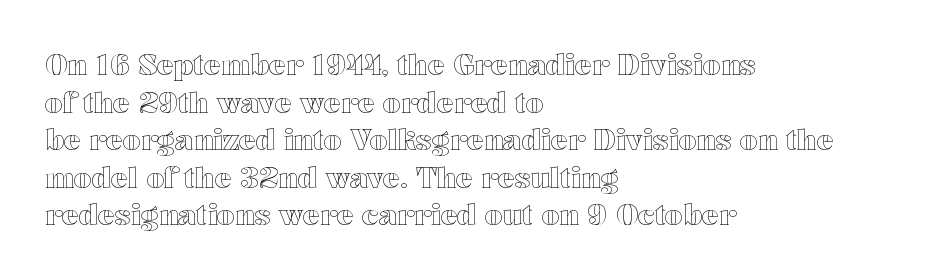
{"italic": "no", "width": "wide", "x_height": "medium", "monospaced": "no", "underline": "no", "align": "left", "line_spacing": "normal", "line_spacing_ratio": 1.34, "letter_spacing": "normal", "letter_spacing_em": 0.0, "glyph_px": 28}
